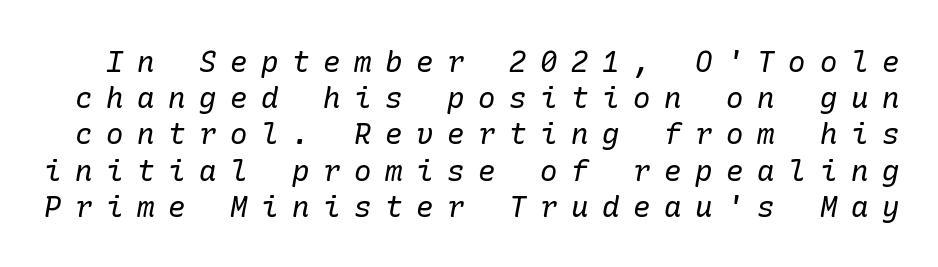
{"italic": "yes", "lean": "right", "slant_degrees": 10, "bold": "no", "weight": "regular", "width": "normal", "stroke_contrast": "low", "x_height": "medium", "underline": "no", "line_spacing": "normal", "line_spacing_ratio": 1.25, "letter_spacing": "wide", "letter_spacing_em": 0.47, "glyph_px": 29}
